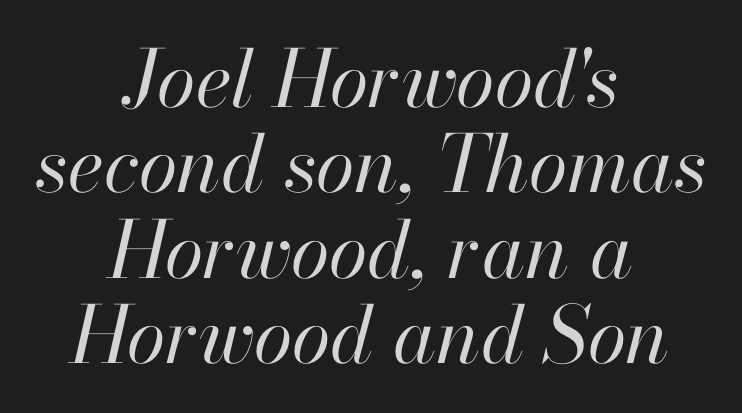
Q: Is the text bold? A: No.
Q: Is the text italic (slanted)? A: Yes, it leans right by about 13 degrees.
Q: Is the text underlined? A: No.
Q: How is the paragraph aligned? A: Centered.
Q: Is the spacing between letters normal or unusually wide? A: Normal.
Q: Is the spacing between lines tight, normal or loose? A: Tight.
Q: Width (condensed, normal, or wide)? A: Normal.
Q: Stroke contrast? A: High.
Q: x-height? A: Small.
Q: Monospaced? A: No.
